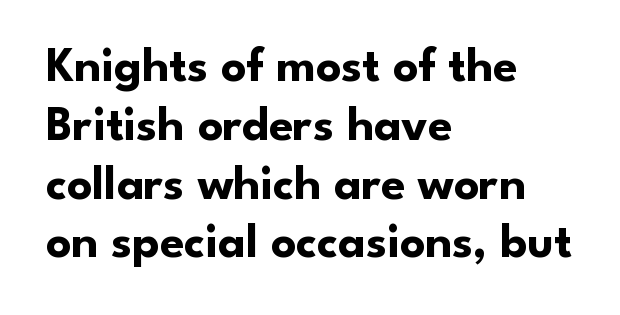
Letter spacing: default. Bold? Absolutely — the strokes are thick and heavy. A sans-serif font was chosen for this passage. Check under the words: just untouched page. Proportional: the letters do not fall into vertical columns.
